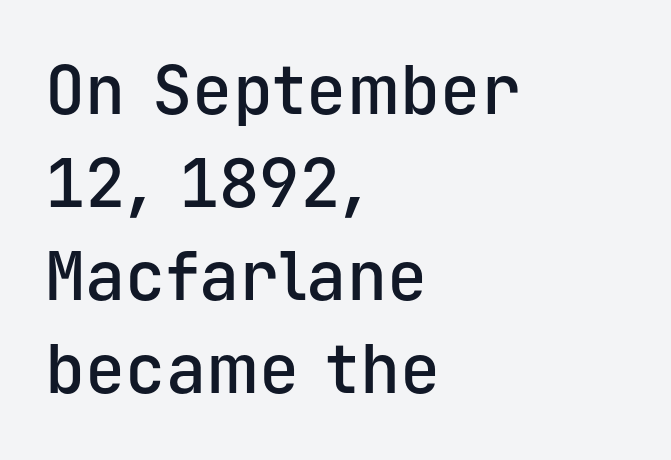
The image shows 67 px semibold sans-serif type, upright, monospaced; set left-aligned, normal line spacing (1.39x), normal letter spacing, not underlined; low stroke contrast and a medium x-height.
